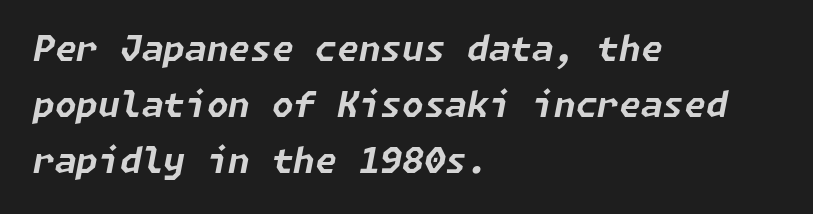
Q: Is the text bold? A: Yes.
Q: Is the text italic (slanted)? A: Yes, it leans right by about 11 degrees.
Q: Is the text underlined? A: No.
Q: How is the paragraph aligned? A: Left-aligned.
Q: Is the spacing between letters normal or unusually wide? A: Normal.
Q: Is the spacing between lines tight, normal or loose? A: Normal.
Q: Width (condensed, normal, or wide)? A: Normal.
Q: Stroke contrast? A: Low.
Q: x-height? A: Medium.
